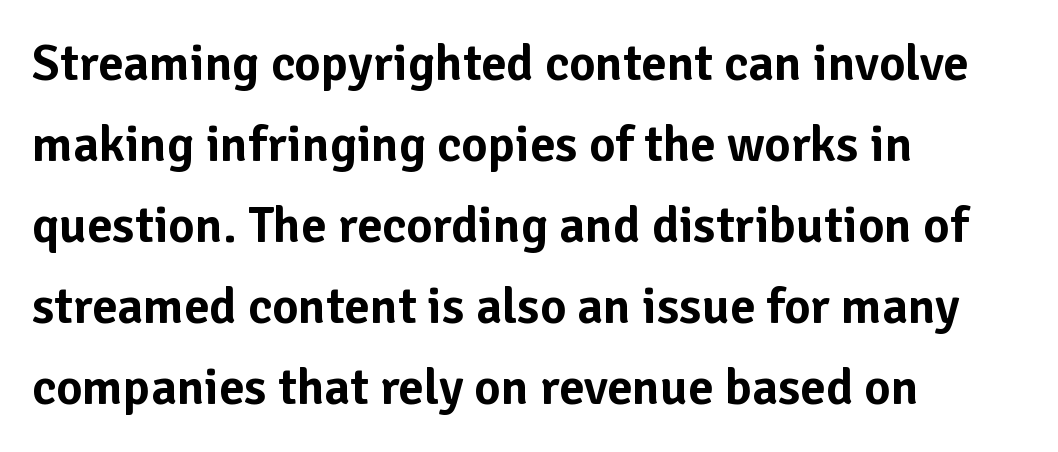
Q: Is the text italic (slanted)? A: No, it is upright.
Q: Is the typeface a serif or a sans-serif typeface? A: Sans-serif.
Q: Is the text underlined? A: No.
Q: How is the paragraph aligned? A: Left-aligned.
Q: Is the spacing between letters normal or unusually wide? A: Normal.
Q: Is the spacing between lines tight, normal or loose? A: Normal.
Q: Width (condensed, normal, or wide)? A: Normal.
Q: Stroke contrast? A: Low.
Q: x-height? A: Medium.
Q: Monospaced? A: No.
